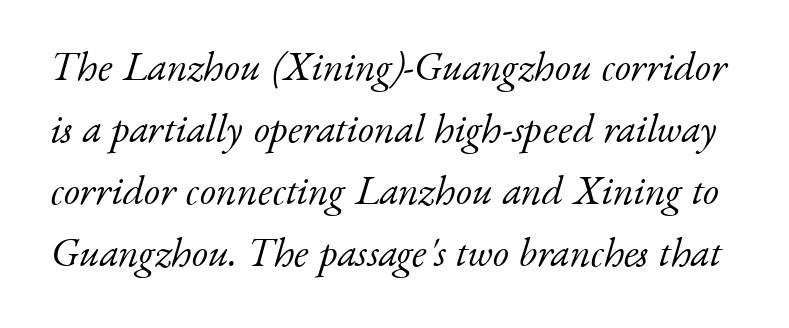
These glyphs show unthickened strokes, regular width or finer. Italic: yes, the glyphs are oblique. Character widths vary here, with narrow letters taking less room than wide ones. Here the glyphs are tracked normally, forming tight word shapes. The font family rendered here belongs to the serif group. The glyphs are unaccompanied by any horizontal stroke below them.
